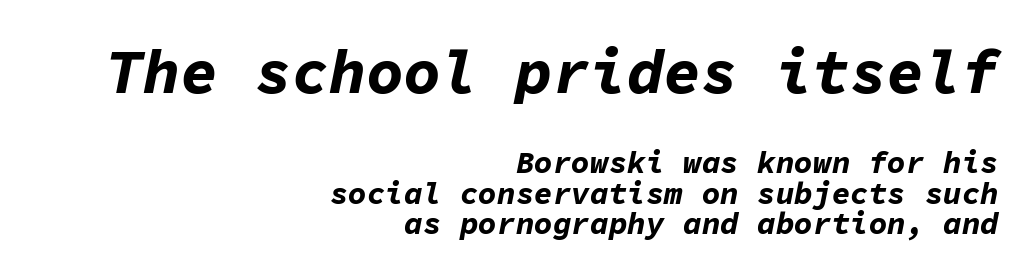
How heavy is the stroke? Heavy — this is a bold. Visually, the top section dominates because its glyphs are scaled up. Every row of glyphs terminates at an identical x-position on the right. The string is rendered with underlining switched off. The type is set solid horizontally, with unmodified tracking. You could count columns in this text — the font is strictly monospaced.
